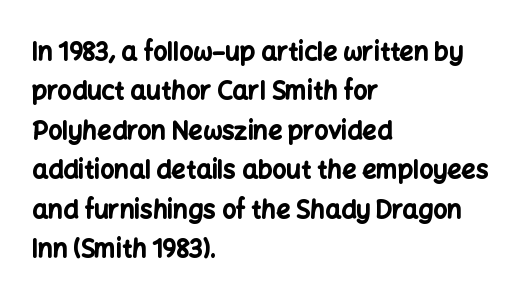
{"italic": "no", "bold": "yes", "underline": "no", "align": "left", "line_spacing": "normal", "line_spacing_ratio": 1.58, "letter_spacing": "normal", "letter_spacing_em": 0.0, "glyph_px": 25}
